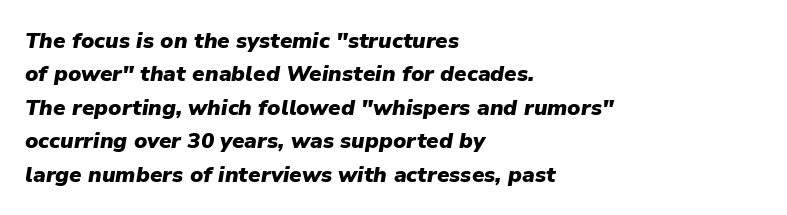
Glance below the letters and you will spot only blank space. Set as a true bold cut, around the 700 mark. These lines keep a tight, regular rhythm from letter to letter. Horizontally, the lines are justified to the leading edge only. Reading down the column, the eye jumps a familiar distance to each next line. Does the lettering tilt? It does — this is italic.
